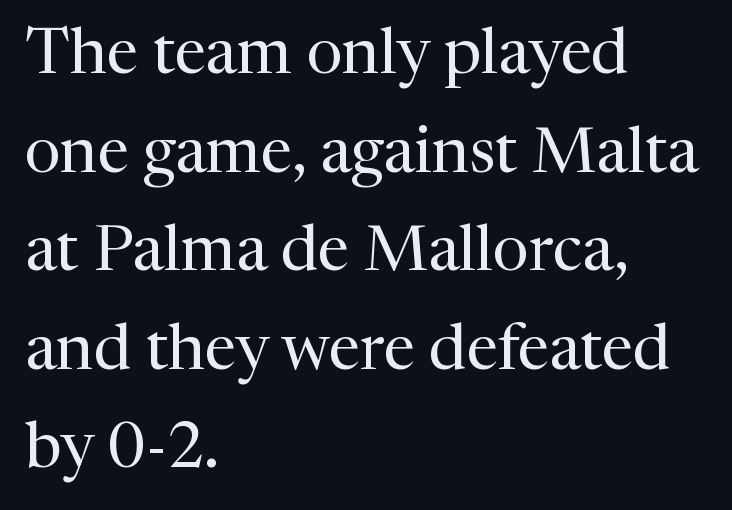
{"serif": "yes", "italic": "no", "bold": "no", "weight": "regular", "width": "normal", "stroke_contrast": "medium", "x_height": "medium", "monospaced": "no", "underline": "no", "align": "left", "line_spacing": "normal", "line_spacing_ratio": 1.54, "letter_spacing": "normal", "letter_spacing_em": 0.0, "glyph_px": 64}
